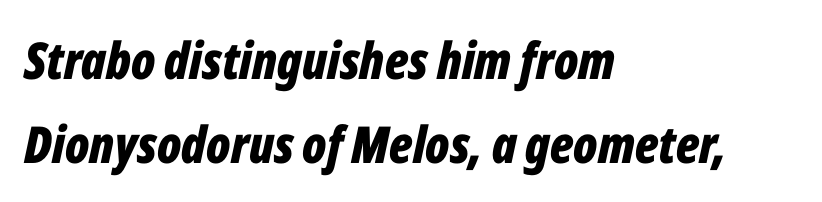
Q: Is the text bold? A: Yes.
Q: Is the text italic (slanted)? A: Yes, it leans right by about 12 degrees.
Q: Is the text underlined? A: No.
Q: How is the paragraph aligned? A: Left-aligned.
Q: Is the spacing between letters normal or unusually wide? A: Normal.
Q: Is the spacing between lines tight, normal or loose? A: Normal.
Q: Width (condensed, normal, or wide)? A: Condensed.
Q: Stroke contrast? A: Low.
Q: x-height? A: Medium.
Q: Monospaced? A: No.
